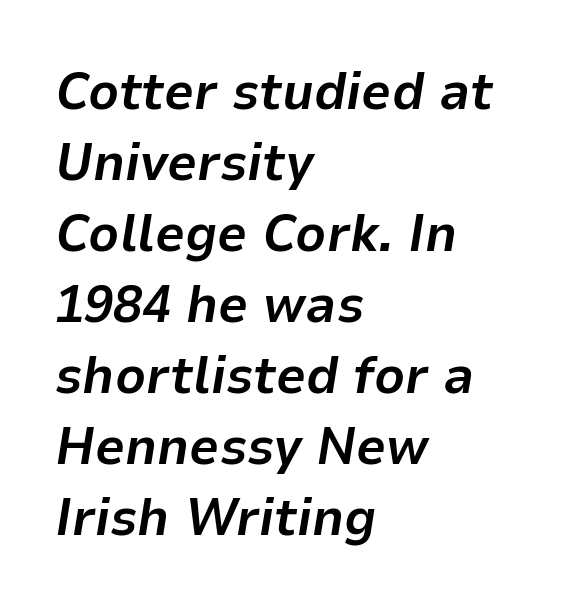
Q: Is the text bold? A: Yes.
Q: Is the text italic (slanted)? A: Yes, it leans right by about 9 degrees.
Q: Is the text underlined? A: No.
Q: How is the paragraph aligned? A: Left-aligned.
Q: Is the spacing between letters normal or unusually wide? A: Normal.
Q: Is the spacing between lines tight, normal or loose? A: Normal.
Q: Width (condensed, normal, or wide)? A: Normal.
Q: Stroke contrast? A: Low.
Q: x-height? A: Medium.
Q: Monospaced? A: No.
